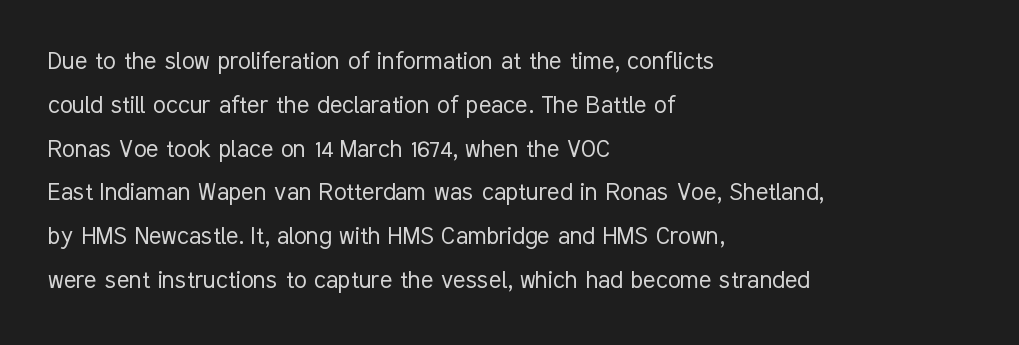
{"serif": "no", "italic": "no", "bold": "no", "weight": "light", "width": "condensed", "stroke_contrast": "low", "x_height": "medium", "monospaced": "no", "underline": "no", "align": "left", "line_spacing": "normal", "line_spacing_ratio": 1.51, "letter_spacing": "normal", "letter_spacing_em": 0.0, "glyph_px": 29}
